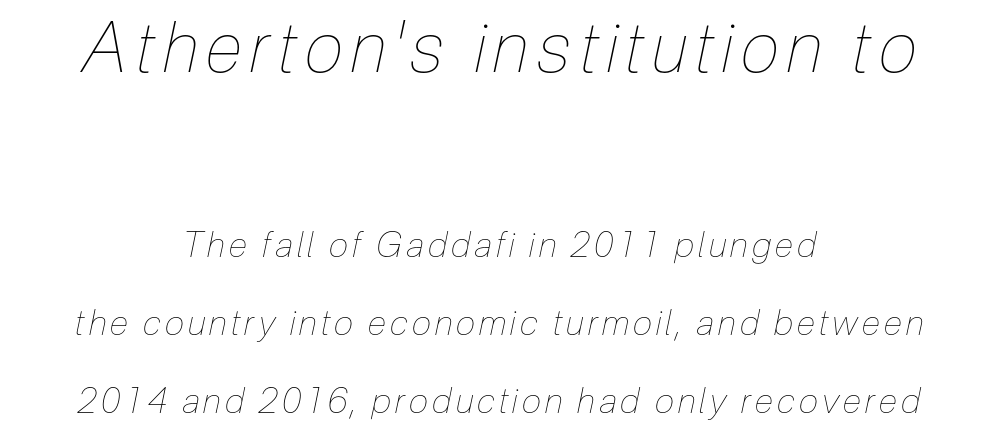
Q: Is the text bold? A: No.
Q: Is the text italic (slanted)? A: Yes, it leans right by about 12 degrees.
Q: Is the text underlined? A: No.
Q: How is the paragraph aligned? A: Centered.
Q: Is the spacing between lines tight, normal or loose? A: Loose.
Q: Which block of text is set in a larger size, the first (top) or the second (bottom)? A: The first (top) one.
Q: Width (condensed, normal, or wide)? A: Condensed.
Q: Stroke contrast? A: Low.
Q: x-height? A: Medium.
Q: Monospaced? A: No.
